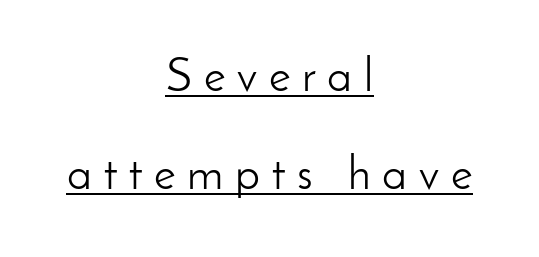
The image shows 47 px light sans-serif type, upright; set centered, loose line spacing (2.09x), unusually wide letter spacing (+0.25 em), underlined; low stroke contrast and a small x-height.
